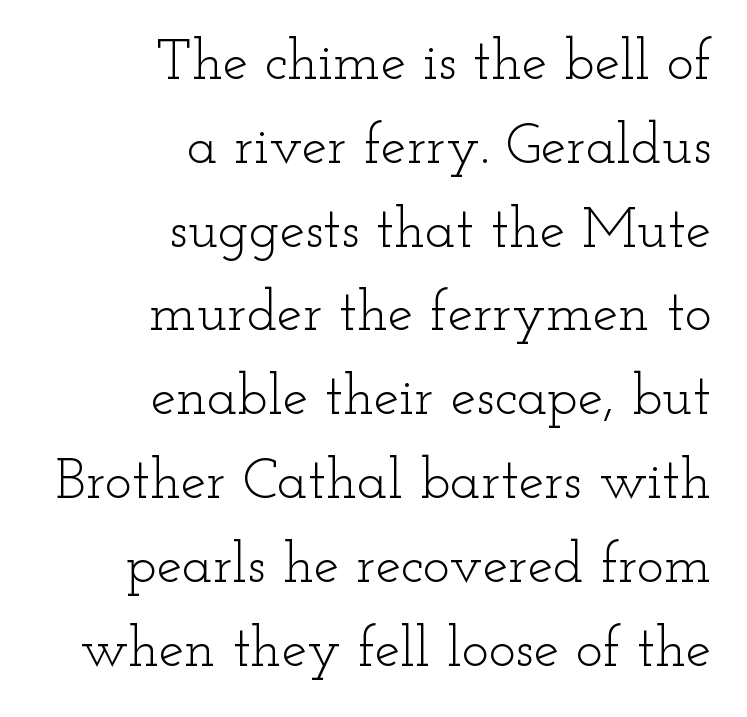
The typeface has the unassuming heft of standard copy or less. Beneath every word, the page is bare. A serif font was chosen for this passage. Ascenders rise straight up at ninety degrees. Baseline-to-baseline distance is the conventional proportion of letter height. The lines are quadded right.
